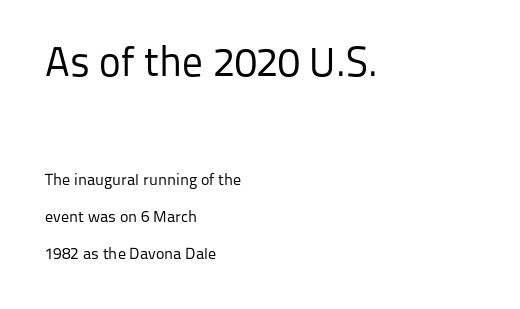
Only glyphs here, with clear space below each row. The typesetter chose a ragged-right arrangement here. Each letter keeps its own natural width here, so spacing adapts to shape. A typesetter would call this leading open, well beyond the default.
